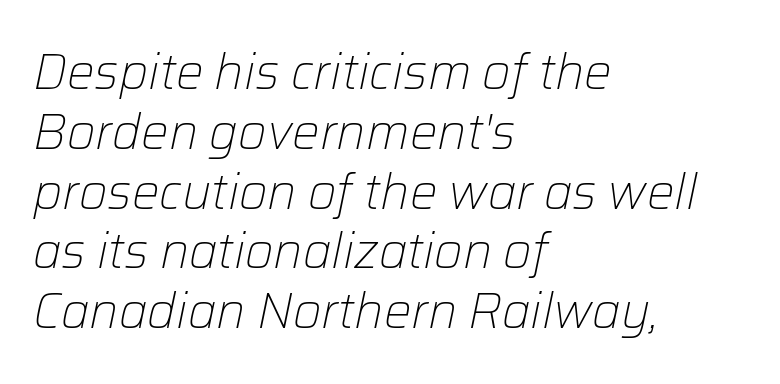
Characters are canted at an angle relative to the baseline's perpendicular. Is this a fixed-width face? No — the glyphs have proportional, varying widths. The rendering anchors every line to the left-hand side. Inter-character spacing is left at the font's built-in metrics.
